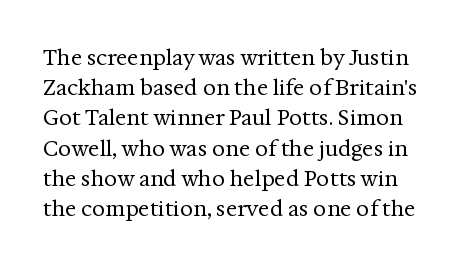
Q: Is the text bold? A: No.
Q: Is the text italic (slanted)? A: No, it is upright.
Q: Is the text underlined? A: No.
Q: Is the spacing between letters normal or unusually wide? A: Normal.
Q: Is the spacing between lines tight, normal or loose? A: Normal.
